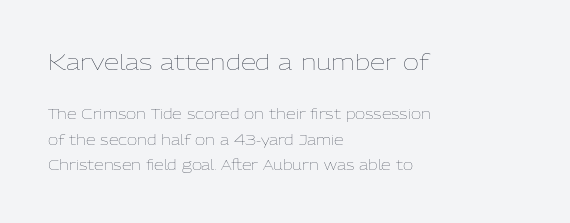
{"italic": "no", "bold": "no", "underline": "no", "align": "left", "line_spacing_ratio": 1.81, "letter_spacing": "normal", "letter_spacing_em": 0.0, "larger_block": "first", "size_ratio": 1.57, "glyph_px": 22}
